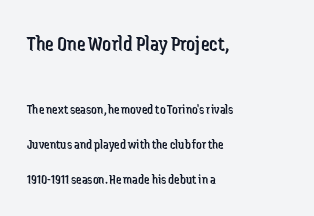
Q: Is the text bold? A: No.
Q: Is the text italic (slanted)? A: No, it is upright.
Q: Is the text underlined? A: No.
Q: How is the paragraph aligned? A: Left-aligned.
Q: Is the spacing between letters normal or unusually wide? A: Normal.
Q: Is the spacing between lines tight, normal or loose? A: Loose.
Q: Which block of text is set in a larger size, the first (top) or the second (bottom)? A: The first (top) one.
